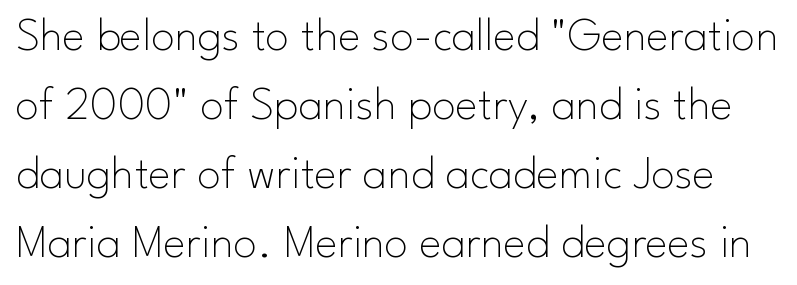
The image shows 48 px thin sans-serif type, upright; set normal line spacing (1.44x), normal letter spacing, not underlined; low stroke contrast and a small x-height.
